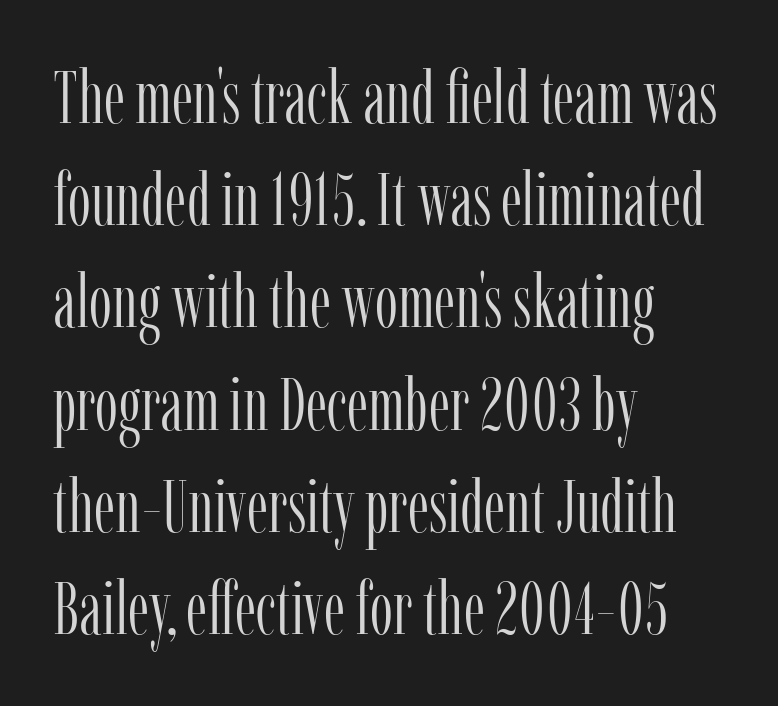
{"serif": "yes", "italic": "no", "bold": "no", "weight": "light", "width": "condensed", "stroke_contrast": "low", "x_height": "medium", "monospaced": "no", "underline": "no", "align": "left", "line_spacing": "normal", "line_spacing_ratio": 1.4, "letter_spacing": "normal", "letter_spacing_em": 0.0, "glyph_px": 73}
